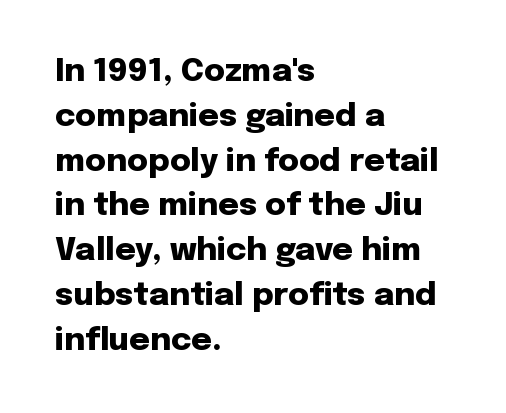
A typesetter would call this proportional, since set widths differ per character. Casual observation: everything's shoved over to the left. Students, note that the glyphs here touch the page at normal intervals. This block has exactly the height ordinary leading produces.
